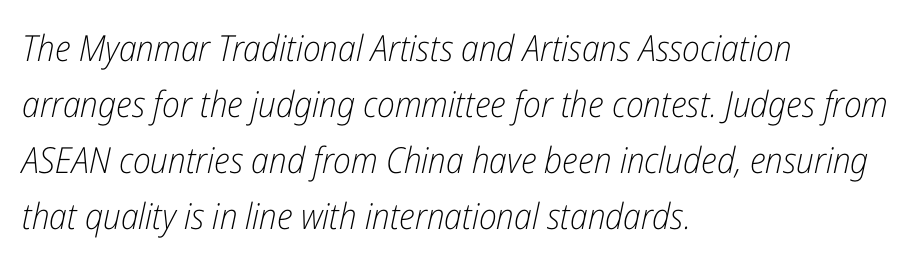
This sample has the flowing, uneven cadence of proportional lettering. The baseline area is clear. Bold? No — there's no thickening of the strokes. Caption: standard tracking, unaltered. Does the leading feel generous? No, just average. The setting favours the left margin, as ordinary paragraphs usually do.
